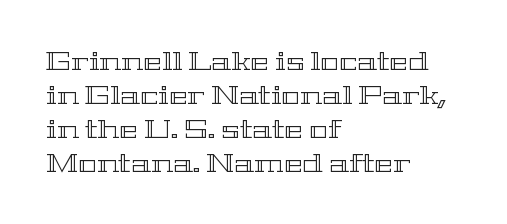
These lines were composed using upright roman letters. Line beginnings align vertically; line endings do not. Quick note: underline off. Nobody touched the tracking dial on this one. Leading matches the norm, producing a regular column.
